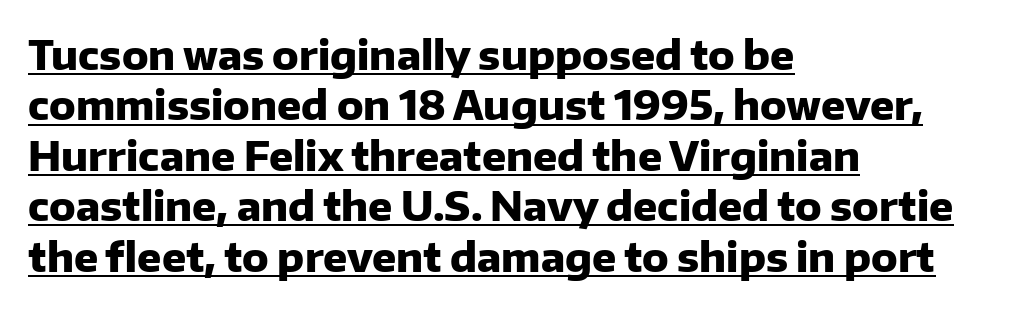
Character widths vary here, with narrow letters taking less room than wide ones. Examine the stroke ends and you'll find no serifs. These lines were composed using upright roman letters. How would I describe the line gaps? Plain and ordinary. Beneath each row of characters lies a ruled line. The face used here has the dense, thick strokes of a bold.
